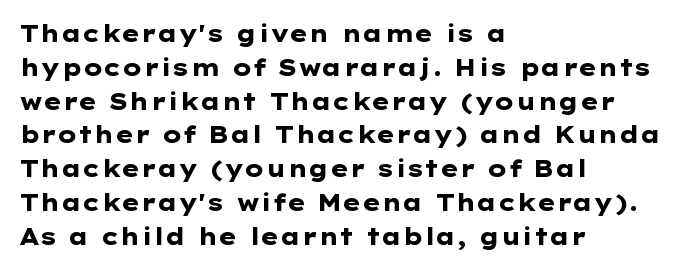
{"italic": "no", "bold": "yes", "underline": "no", "align": "left", "line_spacing": "normal", "line_spacing_ratio": 1.47, "letter_spacing": "normal", "letter_spacing_em": 0.0, "glyph_px": 23}
